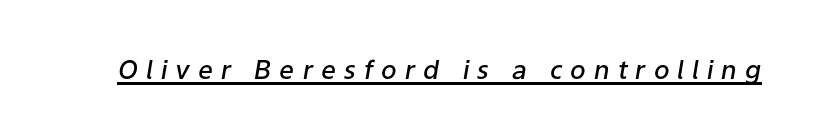
Q: Is the text bold? A: Semi-bold.
Q: Is the text italic (slanted)? A: Yes, it leans right by about 9 degrees.
Q: Is the text underlined? A: Yes.
Q: Is the spacing between letters normal or unusually wide? A: Unusually wide.
